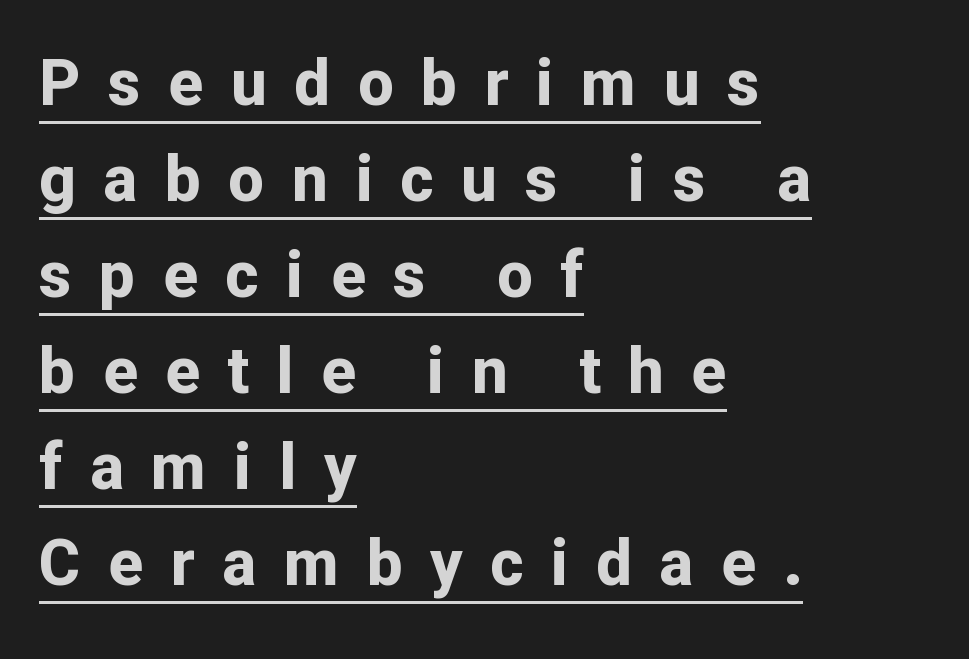
The image shows 64 px bold sans-serif type, upright; set left-aligned, normal line spacing (1.5x), unusually wide letter spacing (+0.43 em), underlined; low stroke contrast and a medium x-height.
